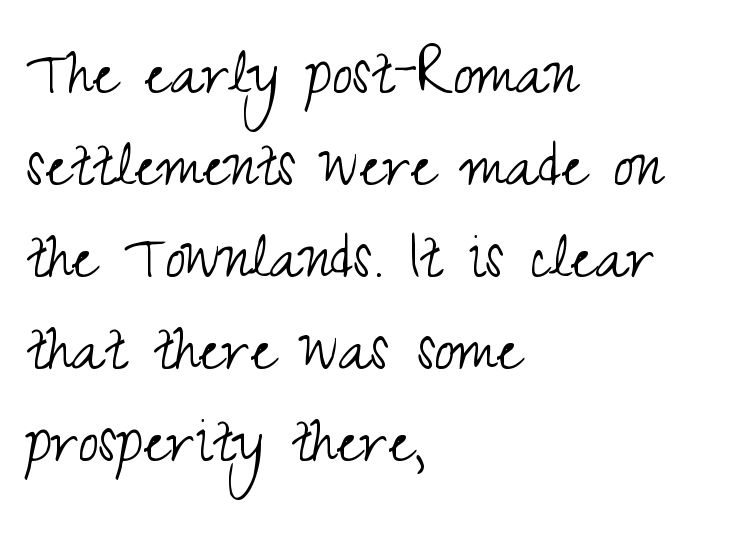
The characters display no serif detailing; their extremities are plain. How would I describe the line gaps? Plain and ordinary. Words float on clear page, feet unadorned. Italic? Not at all — the glyphs are vertical. Reading down the block, your eye returns to a fixed left position each line. Weight: not bold — regular or lighter.
